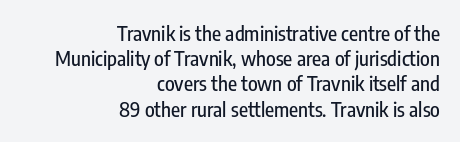
The image shows 20 px text type, upright; set right-aligned, normal line spacing (1.26x), normal letter spacing, not underlined.
